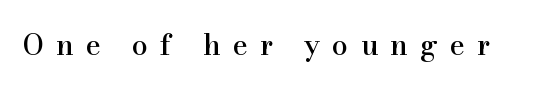
Q: Is the text italic (slanted)? A: No, it is upright.
Q: Is the typeface a serif or a sans-serif typeface? A: Serif.
Q: Is the text underlined? A: No.
Q: Is the spacing between letters normal or unusually wide? A: Unusually wide.
Q: Width (condensed, normal, or wide)? A: Normal.
Q: Stroke contrast? A: High.
Q: x-height? A: Small.
Q: Monospaced? A: No.
